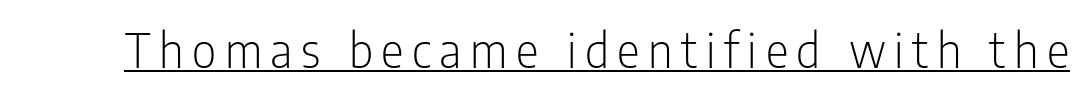
{"serif": "no", "italic": "no", "bold": "no", "weight": "light", "width": "condensed", "stroke_contrast": "low", "x_height": "medium", "monospaced": "no", "underline": "yes", "glyph_px": 48}
